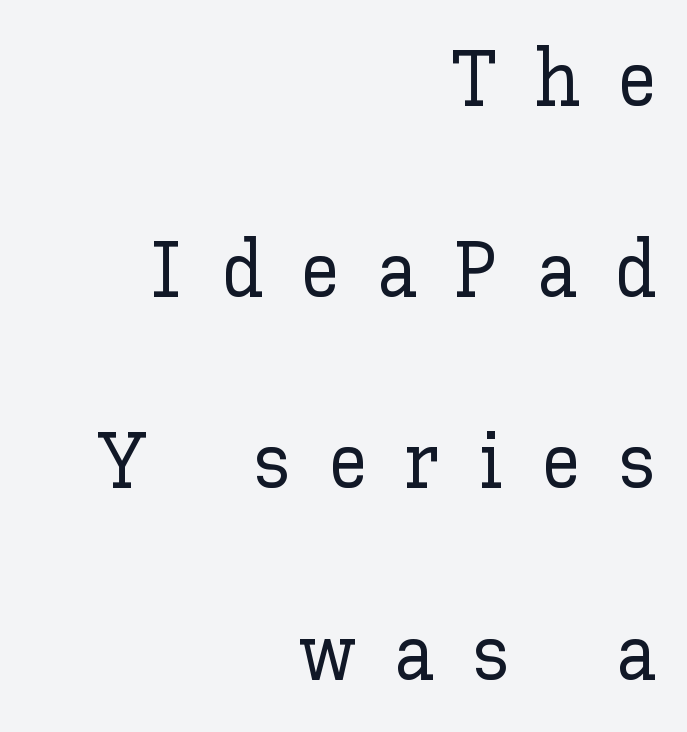
The foot of each line stays bare and open. The passage shown is typed in a proportional face where columns would drift. Honestly, the rows look like they've been pulled way apart. A typesetter would mark this as roman, not italic. Students, note that the glyphs here are deliberately spaced far apart.
